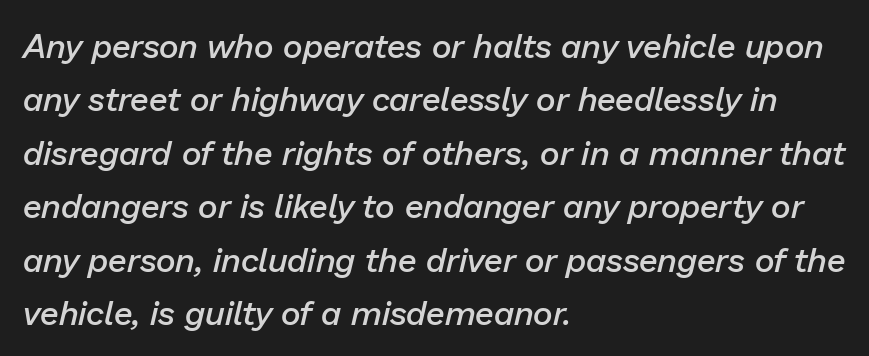
A typesetter would call this proportional, since set widths differ per character. The glyphs have the mass of a demibold cut, below bold. This rendering uses left alignment, leaving the right contour irregular. Students, observe: this is what conventionally led text looks like.
